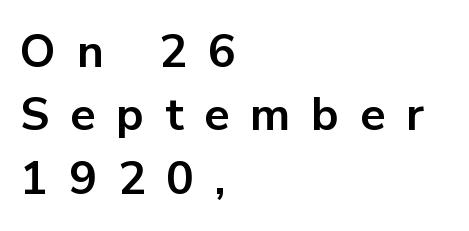
What kind of face is this? One without serifs — a sans. Every stem runs plumb, perpendicular to the baseline. Summary of vertical rhythm: regular, with standard interline spacing. Is this a fixed-width face? No — the glyphs have proportional, varying widths. Decoration check: the copy has no underline.
